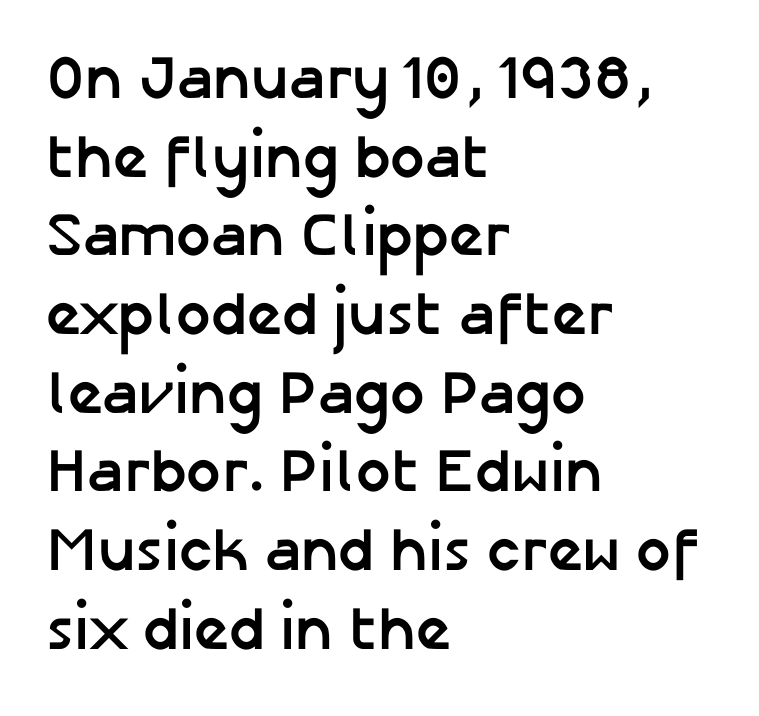
The image shows 61 px semibold sans-serif type, upright; set left-aligned, normal line spacing (1.29x), normal letter spacing, not underlined; low stroke contrast and a medium x-height.
